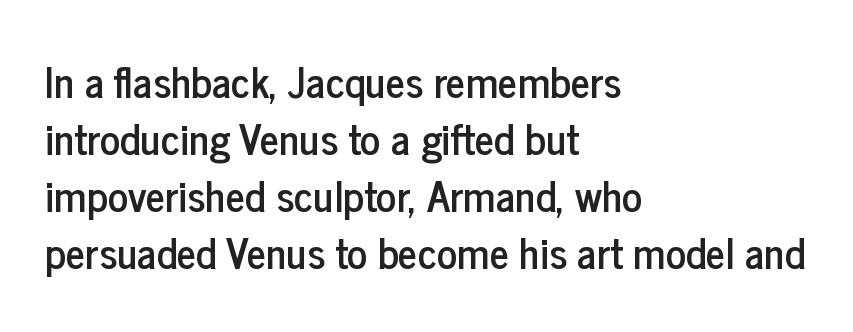
Q: Is the text italic (slanted)? A: No, it is upright.
Q: Is the typeface a serif or a sans-serif typeface? A: Sans-serif.
Q: Is the text underlined? A: No.
Q: How is the paragraph aligned? A: Left-aligned.
Q: Is the spacing between letters normal or unusually wide? A: Normal.
Q: Is the spacing between lines tight, normal or loose? A: Normal.
Q: Width (condensed, normal, or wide)? A: Condensed.
Q: Stroke contrast? A: Low.
Q: x-height? A: Medium.
Q: Monospaced? A: No.
